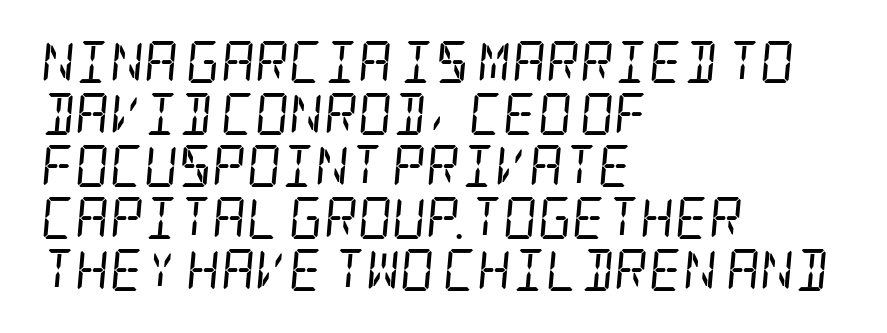
Q: Is the text bold? A: No.
Q: Is the text italic (slanted)? A: Yes, it leans right by about 5 degrees.
Q: Is the typeface a serif or a sans-serif typeface? A: Serif.
Q: Is the text underlined? A: No.
Q: How is the paragraph aligned? A: Left-aligned.
Q: Is the spacing between letters normal or unusually wide? A: Normal.
Q: Width (condensed, normal, or wide)? A: Condensed.
Q: Stroke contrast? A: Low.
Q: x-height? A: Large.
